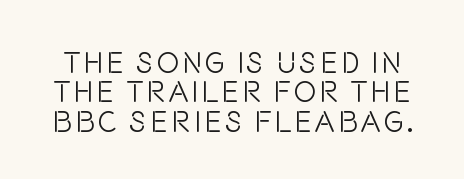
You can tell from the bare stems that sans-serif type was used. Posture: vertical. You could not count columns in this text — the font is proportionally spaced. Closely set lines give the paragraph a compact silhouette. Stems here are at most as thick as an everyday book face. Check the space under the baseline: it is left empty.
